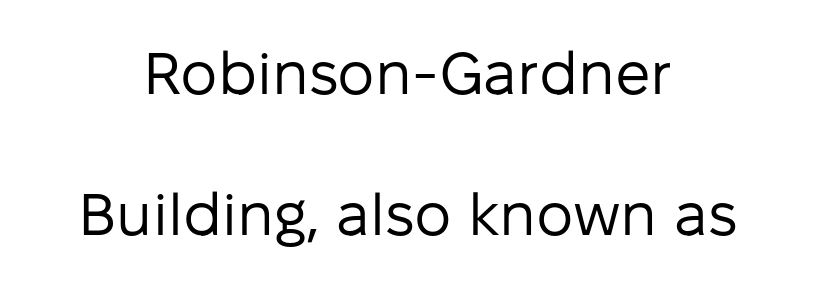
{"serif": "no", "italic": "no", "bold": "no", "weight": "regular", "width": "normal", "stroke_contrast": "low", "x_height": "medium", "monospaced": "no", "underline": "no", "align": "center", "line_spacing": "loose", "line_spacing_ratio": 2.39, "letter_spacing": "normal", "letter_spacing_em": 0.0, "glyph_px": 59}
